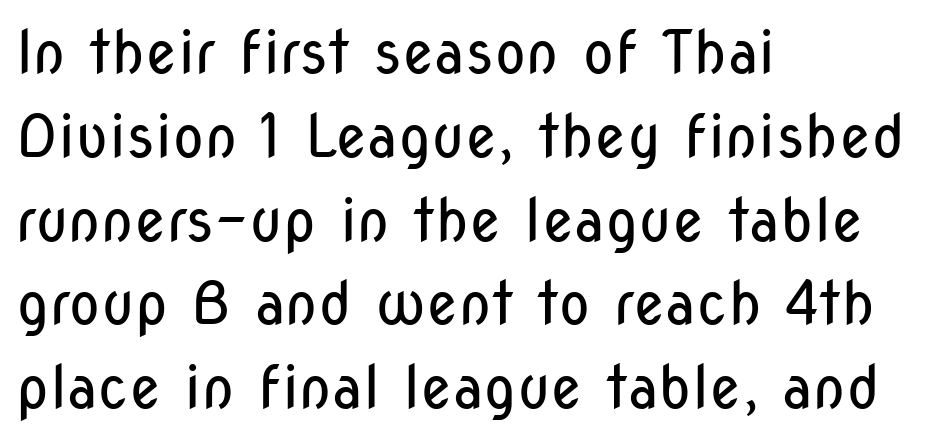
{"serif": "no", "italic": "no", "bold": "no", "weight": "regular", "width": "condensed", "stroke_contrast": "low", "x_height": "medium", "monospaced": "no", "underline": "no", "align": "left", "line_spacing": "normal", "line_spacing_ratio": 1.42, "letter_spacing": "normal", "letter_spacing_em": 0.0, "glyph_px": 59}
